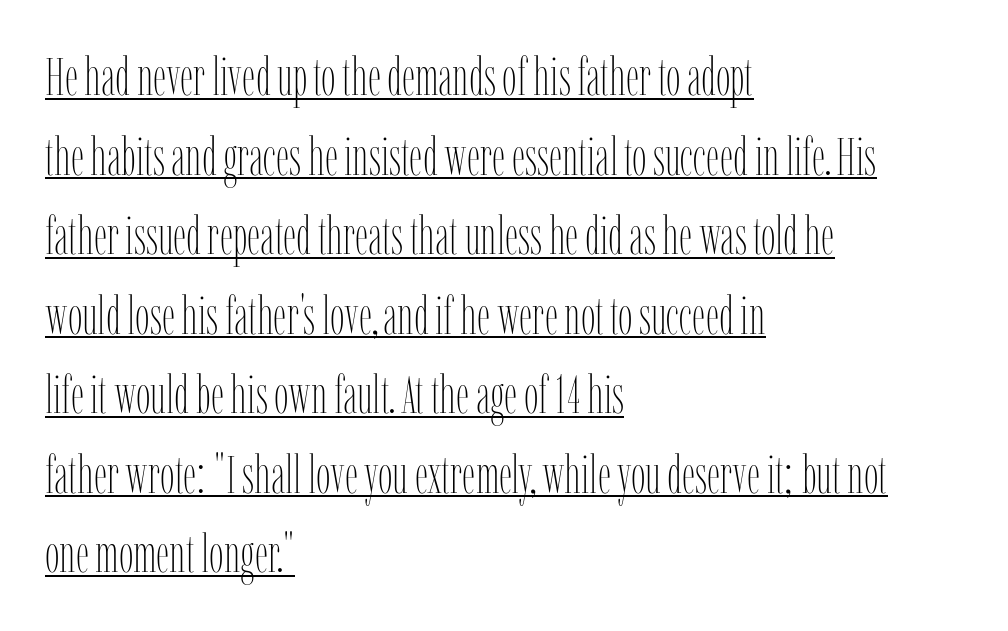
Designer's note — italics off, roman on. Is this a fixed-width face? No — the glyphs have proportional, varying widths. Short note: letters normally spaced. The leading is moderate, giving the passage an even texture. The weight tops out at a normal text grade. Underlining? Definitely there.
